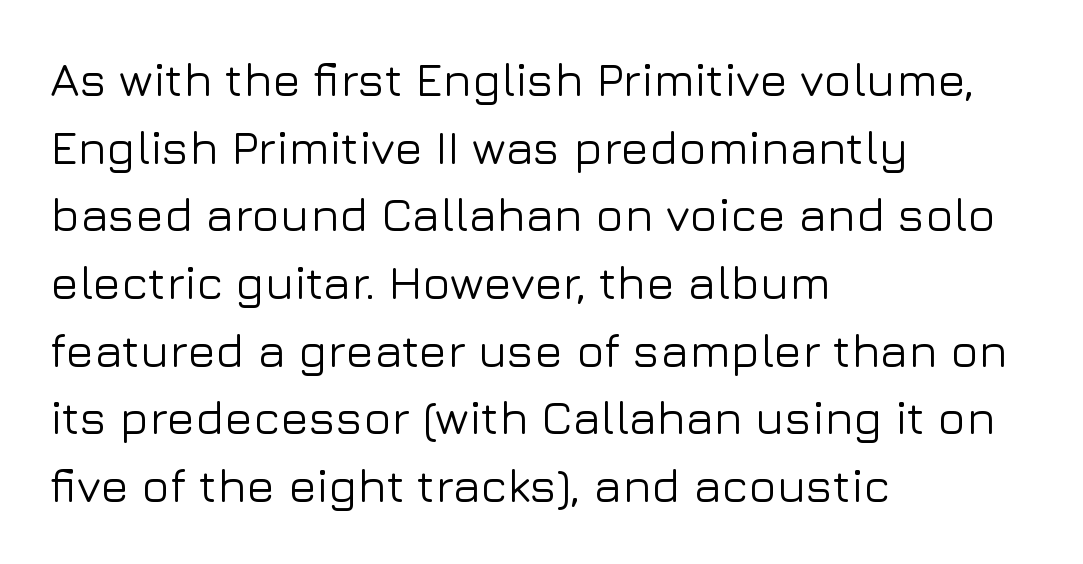
{"serif": "no", "italic": "no", "width": "normal", "stroke_contrast": "low", "x_height": "medium", "monospaced": "no", "underline": "no", "align": "left", "line_spacing": "normal", "line_spacing_ratio": 1.44, "letter_spacing": "normal", "letter_spacing_em": 0.0, "glyph_px": 47}
